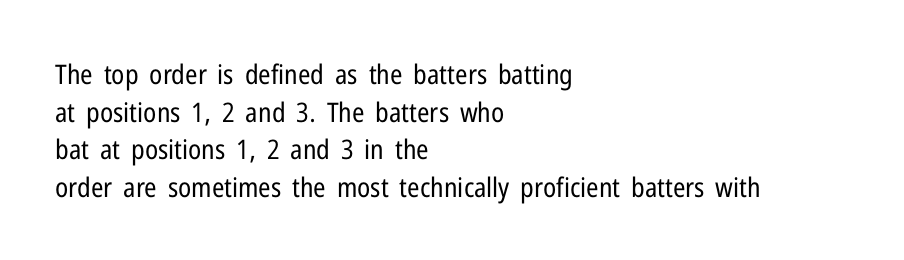
Q: Is the text bold? A: No.
Q: Is the text italic (slanted)? A: No, it is upright.
Q: Is the text underlined? A: No.
Q: How is the paragraph aligned? A: Left-aligned.
Q: Is the spacing between letters normal or unusually wide? A: Normal.
Q: Is the spacing between lines tight, normal or loose? A: Normal.
